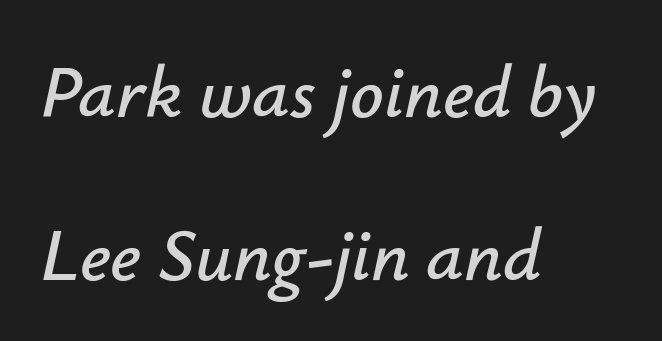
{"italic": "yes", "lean": "right", "slant_degrees": 12, "width": "normal", "stroke_contrast": "low", "x_height": "small", "monospaced": "no", "underline": "no", "align": "left", "line_spacing": "loose", "line_spacing_ratio": 2.2, "letter_spacing": "normal", "letter_spacing_em": 0.0, "glyph_px": 74}
